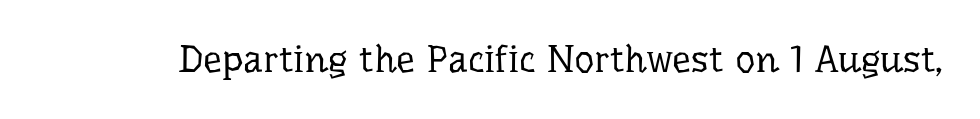
Is the type heavy? It reads as light-to-regular instead. Lines of text with bare space underneath. Regarding serifs, this sample has them. This is the regular roman posture of the typeface. Spacing verdict: proportional, widths tailored to each character. Words appear dense and cohesive because spacing is normal.
